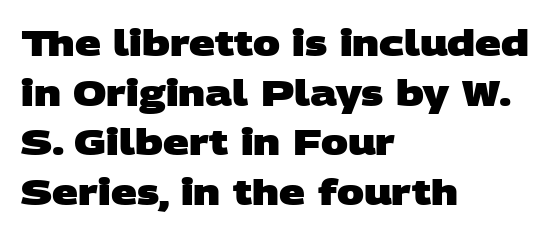
{"serif": "no", "bold": "yes", "weight": "heavy", "width": "wide", "stroke_contrast": "low", "x_height": "large", "monospaced": "no", "underline": "no", "align": "left", "line_spacing": "normal", "line_spacing_ratio": 1.38, "letter_spacing": "normal", "letter_spacing_em": 0.0, "glyph_px": 36}
